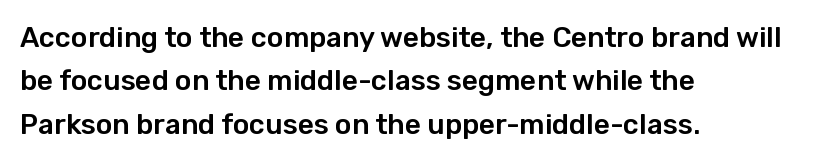
Q: Is the text italic (slanted)? A: No, it is upright.
Q: Is the typeface a serif or a sans-serif typeface? A: Sans-serif.
Q: Is the text underlined? A: No.
Q: How is the paragraph aligned? A: Left-aligned.
Q: Is the spacing between letters normal or unusually wide? A: Normal.
Q: Is the spacing between lines tight, normal or loose? A: Normal.
Q: Width (condensed, normal, or wide)? A: Normal.
Q: Stroke contrast? A: Low.
Q: x-height? A: Medium.
Q: Monospaced? A: No.
